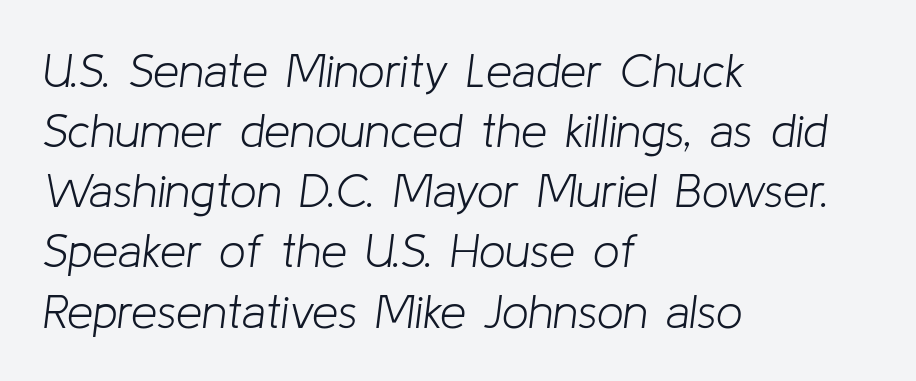
Q: Is the text bold? A: No.
Q: Is the text italic (slanted)? A: Yes, it leans right by about 8 degrees.
Q: Is the text underlined? A: No.
Q: How is the paragraph aligned? A: Left-aligned.
Q: Is the spacing between letters normal or unusually wide? A: Normal.
Q: Is the spacing between lines tight, normal or loose? A: Normal.
Q: Width (condensed, normal, or wide)? A: Normal.
Q: Stroke contrast? A: Low.
Q: x-height? A: Medium.
Q: Monospaced? A: No.
